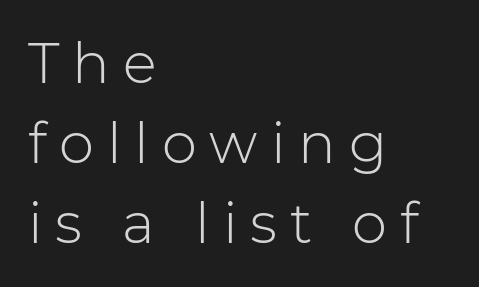
{"serif": "no", "italic": "no", "bold": "no", "weight": "light", "width": "normal", "stroke_contrast": "low", "x_height": "medium", "monospaced": "no", "underline": "no", "align": "left", "line_spacing": "normal", "line_spacing_ratio": 1.43, "letter_spacing": "wide", "letter_spacing_em": 0.23, "glyph_px": 56}
